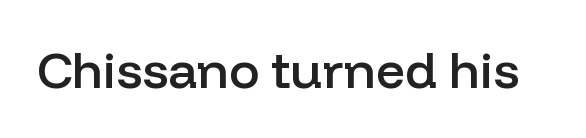
Q: Is the text bold? A: Semi-bold.
Q: Is the text italic (slanted)? A: No, it is upright.
Q: Is the typeface a serif or a sans-serif typeface? A: Sans-serif.
Q: Is the text underlined? A: No.
Q: Is the spacing between letters normal or unusually wide? A: Normal.
Q: Width (condensed, normal, or wide)? A: Normal.
Q: Stroke contrast? A: Low.
Q: x-height? A: Medium.
Q: Monospaced? A: No.
